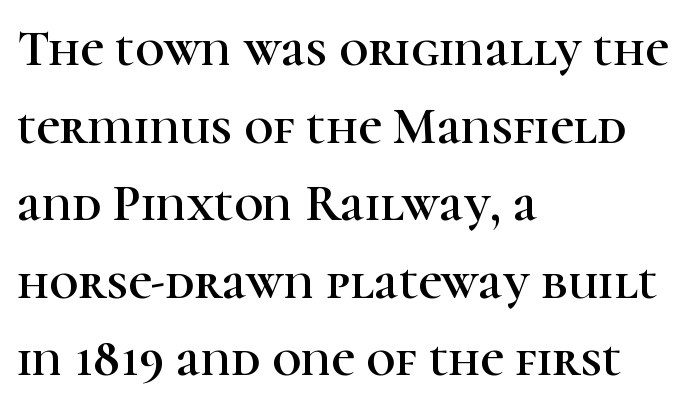
{"serif": "yes", "italic": "no", "width": "normal", "stroke_contrast": "high", "x_height": "medium", "monospaced": "no", "underline": "no", "align": "left", "line_spacing": "normal", "line_spacing_ratio": 1.52, "letter_spacing": "normal", "letter_spacing_em": 0.0, "glyph_px": 51}
